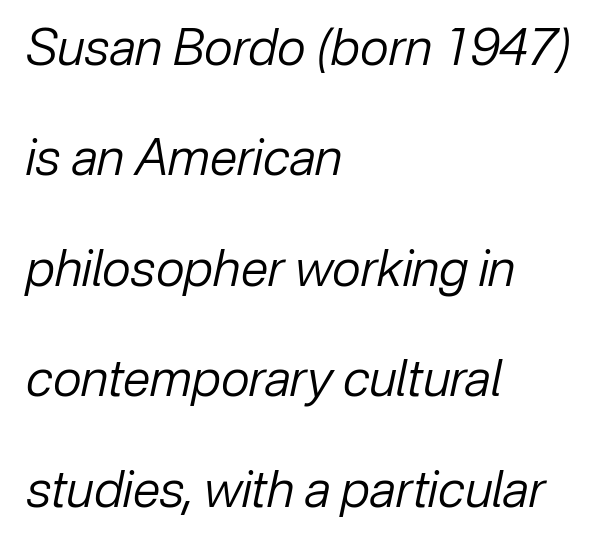
Does the leading feel generous? Absolutely, it's lavish. Do the characters align in a grid? No, the font is proportional. No letter is thick-stroked: the sample isn't bold. There's an unmistakable incline to the writing here. The paragraph has a hard left edge and a soft right edge. No word sits above an underline.
